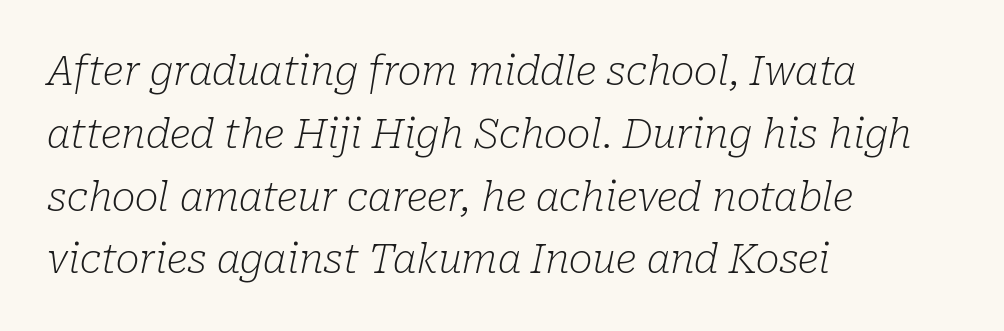
This reads as an unemphasized weight, regular at the heaviest. What stands out about the letter spacing? Nothing — it is the standard amount. The passage shown is typeset with a serif family. The face used here is proportionally spaced, like ordinary book or web type. The text block is weighted toward the left margin, trailing off unevenly rightward.
